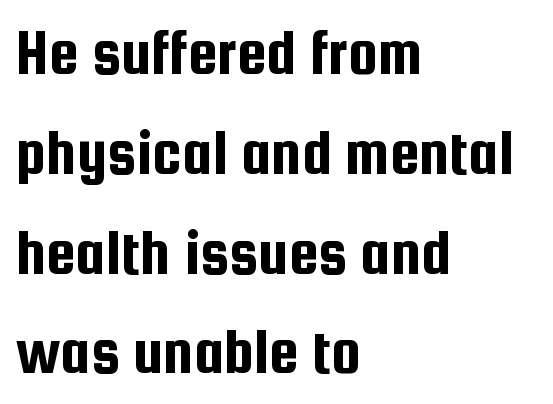
Q: Is the text italic (slanted)? A: No, it is upright.
Q: Is the typeface a serif or a sans-serif typeface? A: Sans-serif.
Q: Is the text underlined? A: No.
Q: How is the paragraph aligned? A: Left-aligned.
Q: Is the spacing between letters normal or unusually wide? A: Normal.
Q: Is the spacing between lines tight, normal or loose? A: Normal.
Q: Width (condensed, normal, or wide)? A: Condensed.
Q: Stroke contrast? A: Low.
Q: x-height? A: Medium.
Q: Monospaced? A: No.
